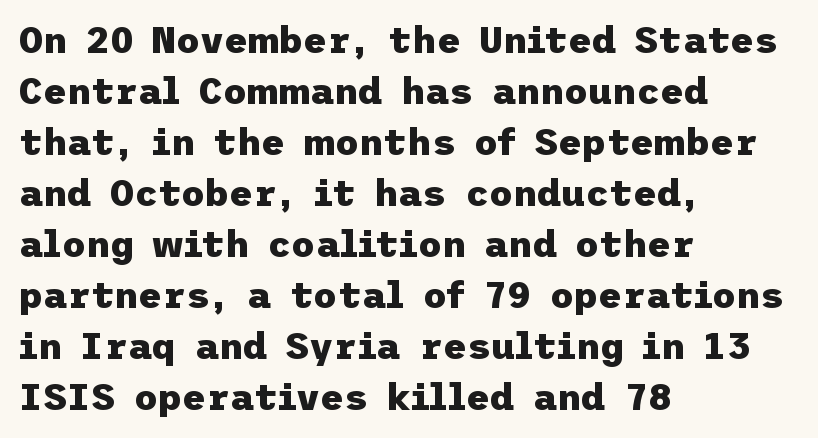
The image shows 37 px heavy sans-serif type, upright; set left-aligned, normal line spacing (1.38x), normal letter spacing, not underlined; low stroke contrast and a medium x-height.
